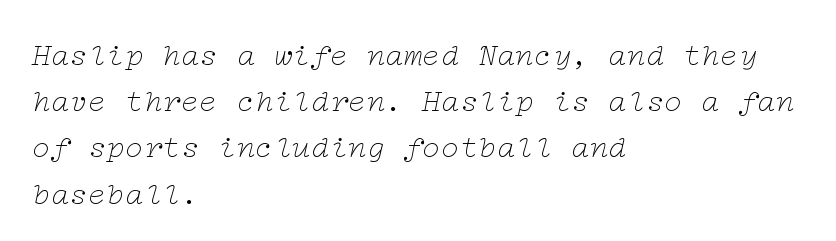
{"serif": "yes", "italic": "yes", "lean": "right", "slant_degrees": 12, "bold": "no", "weight": "thin", "width": "wide", "stroke_contrast": "low", "x_height": "medium", "underline": "no", "align": "left", "line_spacing": "normal", "line_spacing_ratio": 1.49, "letter_spacing": "normal", "letter_spacing_em": 0.0, "glyph_px": 31}
